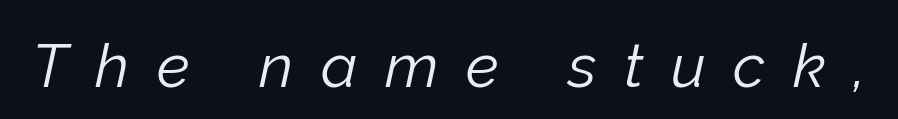
{"italic": "yes", "lean": "right", "slant_degrees": 12, "bold": "no", "weight": "light", "width": "normal", "stroke_contrast": "low", "x_height": "medium", "monospaced": "no", "underline": "no", "letter_spacing": "wide", "letter_spacing_em": 0.45, "glyph_px": 61}
